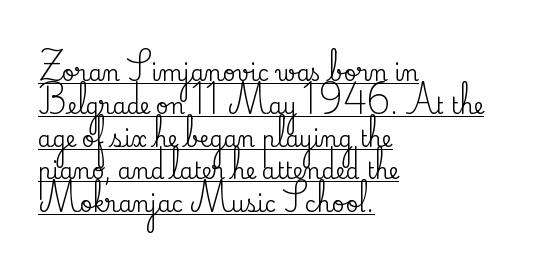
{"italic": "no", "underline": "yes", "align": "left", "line_spacing": "normal", "line_spacing_ratio": 1.49, "letter_spacing": "normal", "letter_spacing_em": 0.0, "glyph_px": 22}
